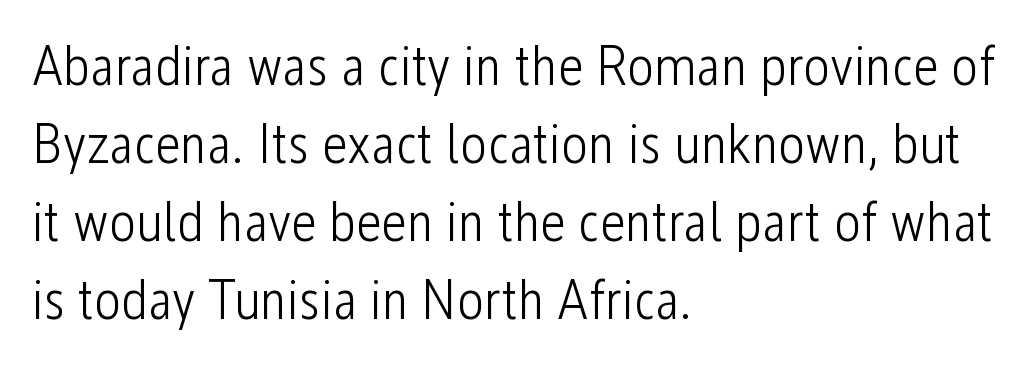
The font's upright variant was chosen for this text. Notice how descenders clear the ascenders below comfortably — that's standard leading. The text was rendered using a sans face with plain stroke endings. No extra ink here — the face is not bold. In terms of letterspacing, this is plain default setting. Rule under the text: the space is simply empty.
